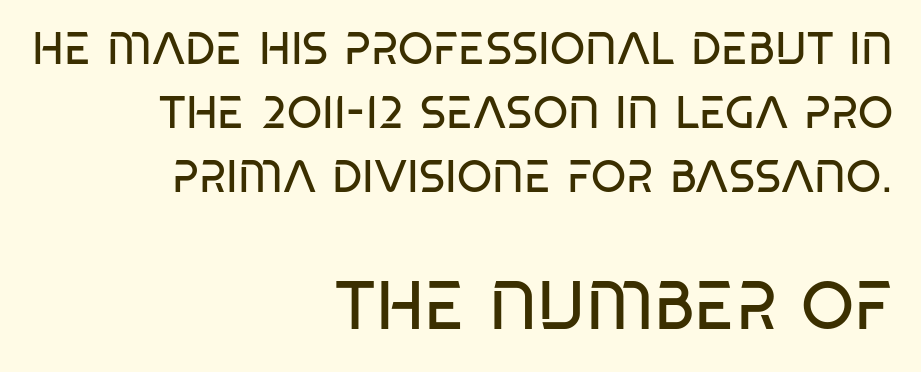
The image shows 68 px regular-weight, condensed sans-serif type, upright; set right-aligned, normal line spacing (1.42x), normal letter spacing, not underlined; the second (bottom) block is 1.51x larger; low stroke contrast and a large x-height.
